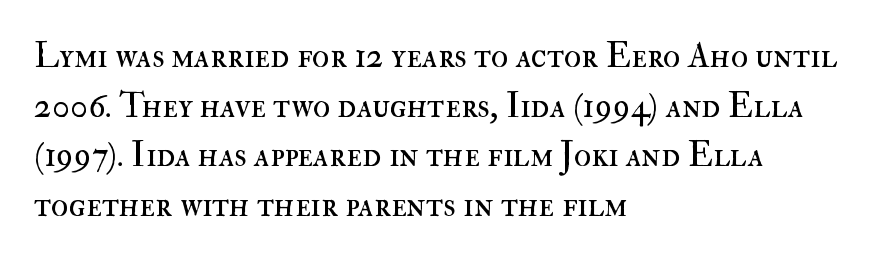
Q: Is the text bold? A: No.
Q: Is the text italic (slanted)? A: No, it is upright.
Q: Is the text underlined? A: No.
Q: How is the paragraph aligned? A: Left-aligned.
Q: Is the spacing between letters normal or unusually wide? A: Normal.
Q: Is the spacing between lines tight, normal or loose? A: Normal.
Q: Width (condensed, normal, or wide)? A: Normal.
Q: Stroke contrast? A: High.
Q: x-height? A: Small.
Q: Monospaced? A: No.
